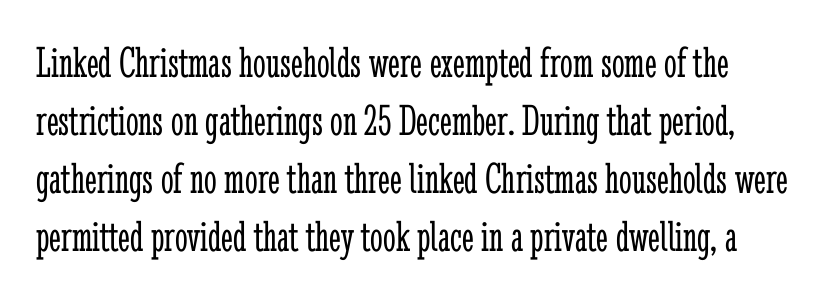
What's the leading like? Ordinary, nothing unusual. Note: serifs present on the glyphs. Upright lettering throughout. This sample uses plain, unmodified letter spacing. Is this a heavy cut? Hardly; it is regular or lighter.
